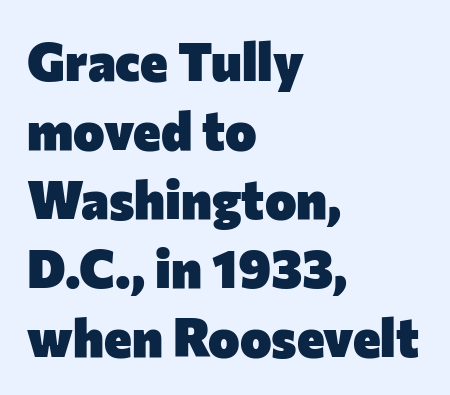
{"serif": "no", "italic": "no", "bold": "yes", "weight": "heavy", "width": "normal", "stroke_contrast": "low", "x_height": "medium", "monospaced": "no", "underline": "no", "align": "left", "line_spacing": "normal", "line_spacing_ratio": 1.3, "letter_spacing": "normal", "letter_spacing_em": 0.0, "glyph_px": 53}
